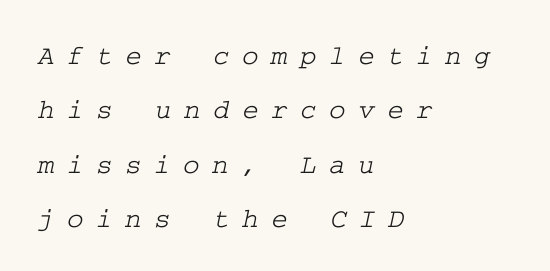
A serif font was chosen for this passage. Look at the tracking — it's clearly loosened, letters drifting apart. Line starts are locked; line ends wander. Loosely led — the rows are spread out.
